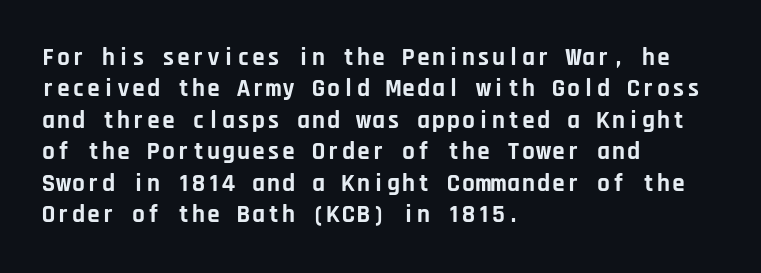
{"italic": "no", "bold": "yes", "underline": "no", "align": "left", "line_spacing": "normal", "line_spacing_ratio": 1.26, "letter_spacing": "normal", "letter_spacing_em": 0.0, "glyph_px": 25}
